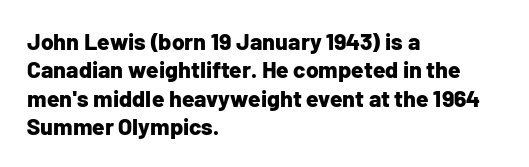
Plain, unruled lines of type. Heft: maximum for text — a bold. The tracking reads as untouched default to a designer's eye. Nope, not italic — everything's standing straight.
